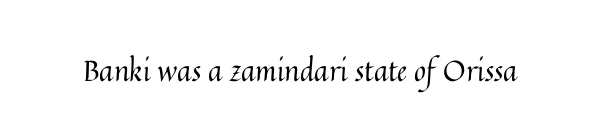
The image shows 29 px regular-weight type; set normal letter spacing, not underlined; medium stroke contrast and a medium x-height.
